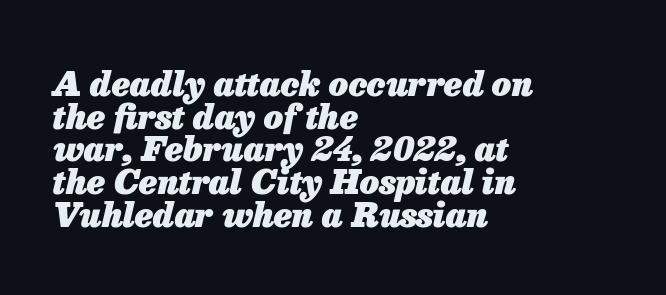
Beneath every word, the page is bare. How heavy is the stroke? Heavy — this is a bold. Alignment: flush left. Between one letter and the next there's only the usual sliver of space.
